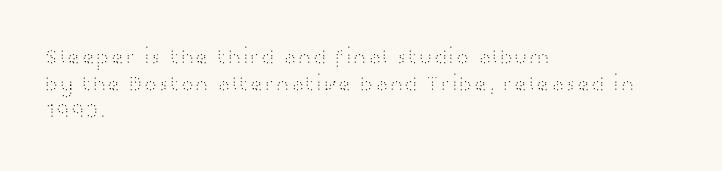
{"italic": "no", "bold": "no", "underline": "no", "align": "left", "line_spacing_ratio": 1.22, "letter_spacing": "normal", "letter_spacing_em": 0.0, "glyph_px": 22}
